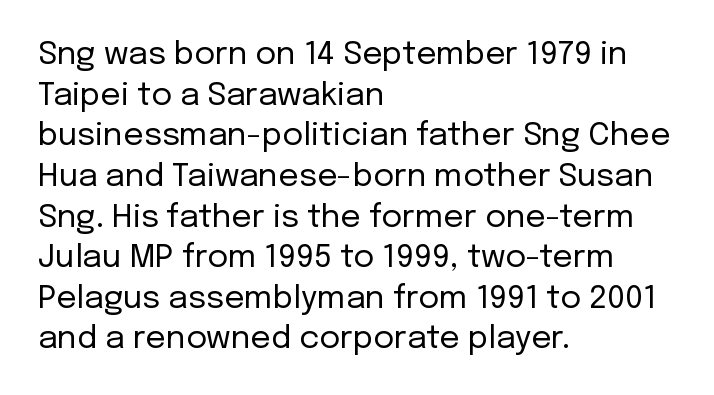
{"serif": "no", "italic": "no", "bold": "no", "weight": "regular", "width": "normal", "stroke_contrast": "low", "x_height": "medium", "monospaced": "no", "underline": "no", "align": "left", "line_spacing": "normal", "line_spacing_ratio": 1.27, "letter_spacing": "normal", "letter_spacing_em": 0.0, "glyph_px": 32}
